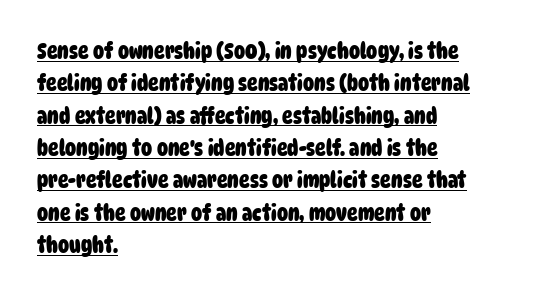
{"bold": "yes", "underline": "yes", "align": "left", "line_spacing": "normal", "line_spacing_ratio": 1.47, "letter_spacing": "normal", "letter_spacing_em": 0.0, "glyph_px": 22}
